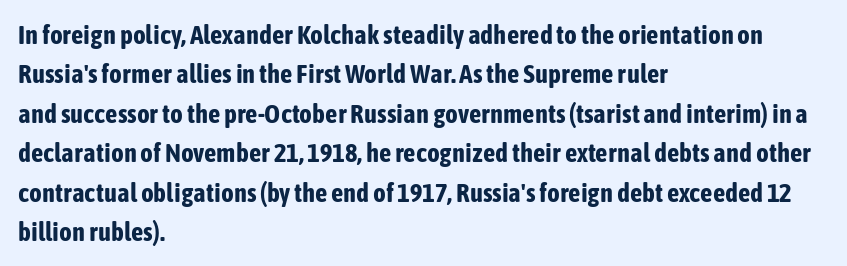
The line texture is even and compact thanks to regular tracking. Notice how the passage keeps a crisp vertical edge on the left only. Rendered with straight, roman letterforms. A bare baseline throughout the passage. One glance says typical: line gaps are just what's usual.
